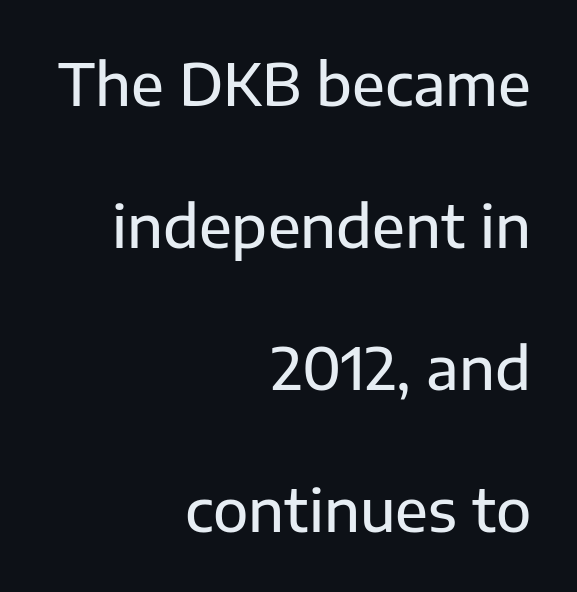
Think of a printed novel: that variable character pitch is what you see here. Is the block centered? No — it sits flush against the right margin. Does the leading feel generous? Absolutely, it's lavish. Nope, not italic — everything's standing straight. The text was rendered using a sans face with plain stroke endings.
